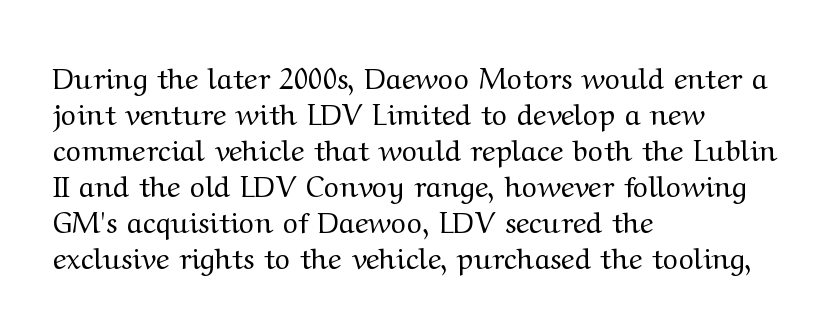
Q: Is the text bold? A: No.
Q: Is the text italic (slanted)? A: No, it is upright.
Q: Is the typeface a serif or a sans-serif typeface? A: Serif.
Q: Is the text underlined? A: No.
Q: How is the paragraph aligned? A: Left-aligned.
Q: Is the spacing between letters normal or unusually wide? A: Normal.
Q: Width (condensed, normal, or wide)? A: Wide.
Q: Stroke contrast? A: Medium.
Q: x-height? A: Medium.
Q: Monospaced? A: No.
